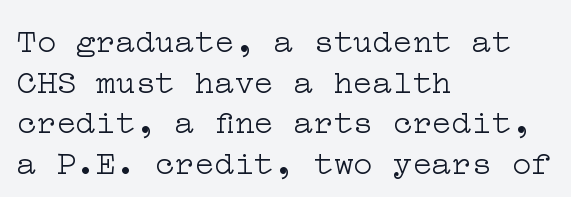
Compared with a centered layout, this one pins lines to the left instead. Letters rest on an invisible, unmarked baseline. Here the glyphs are tracked normally, forming tight word shapes. Stroke terminals: seriffed.
